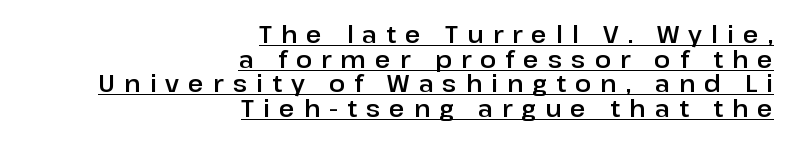
{"italic": "no", "underline": "yes", "align": "right", "line_spacing": "tight", "line_spacing_ratio": 1.03, "letter_spacing": "wide", "letter_spacing_em": 0.38, "glyph_px": 24}
